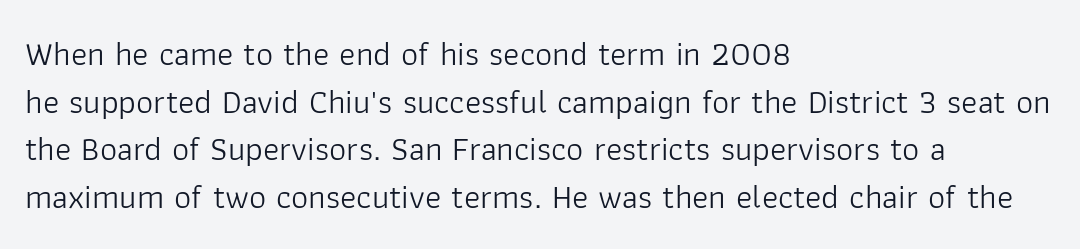
Q: Is the text bold? A: No.
Q: Is the text italic (slanted)? A: No, it is upright.
Q: Is the typeface a serif or a sans-serif typeface? A: Sans-serif.
Q: Is the text underlined? A: No.
Q: How is the paragraph aligned? A: Left-aligned.
Q: Is the spacing between letters normal or unusually wide? A: Normal.
Q: Is the spacing between lines tight, normal or loose? A: Normal.
Q: Width (condensed, normal, or wide)? A: Normal.
Q: Stroke contrast? A: Low.
Q: x-height? A: Medium.
Q: Monospaced? A: No.
